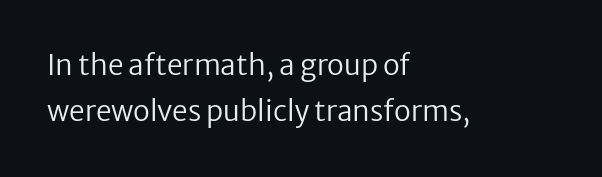
{"serif": "no", "italic": "no", "bold": "no", "weight": "regular", "width": "normal", "stroke_contrast": "low", "x_height": "medium", "monospaced": "no", "underline": "no", "align": "left", "line_spacing": "normal", "line_spacing_ratio": 1.65, "letter_spacing": "normal", "letter_spacing_em": 0.0, "glyph_px": 28}
